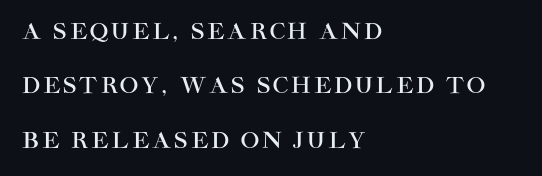
Q: Is the text italic (slanted)? A: No, it is upright.
Q: Is the text underlined? A: No.
Q: How is the paragraph aligned? A: Left-aligned.
Q: Is the spacing between lines tight, normal or loose? A: Loose.
